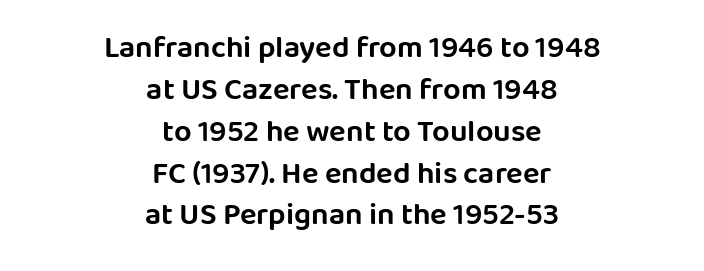
Q: Is the text italic (slanted)? A: No, it is upright.
Q: Is the typeface a serif or a sans-serif typeface? A: Sans-serif.
Q: Is the text underlined? A: No.
Q: How is the paragraph aligned? A: Centered.
Q: Is the spacing between letters normal or unusually wide? A: Normal.
Q: Is the spacing between lines tight, normal or loose? A: Normal.
Q: Width (condensed, normal, or wide)? A: Normal.
Q: Stroke contrast? A: Low.
Q: x-height? A: Large.
Q: Monospaced? A: No.
